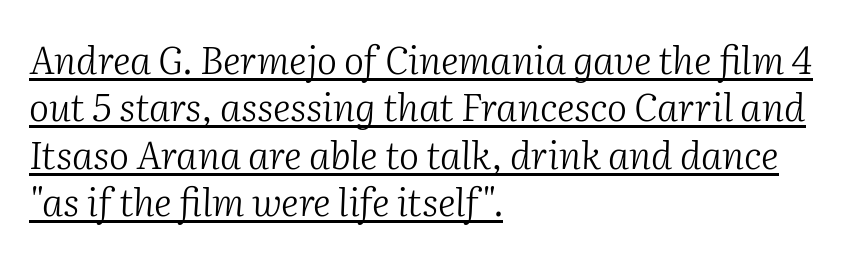
The image shows 38 px light serif type, italic (leaning right); set left-aligned, normal line spacing (1.25x), normal letter spacing, underlined; medium stroke contrast and a medium x-height.
